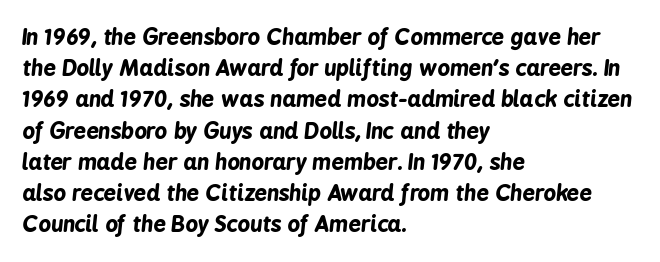
The image shows 22 px bold type, italic (leaning right); set left-aligned, normal line spacing (1.42x), normal letter spacing, not underlined.
